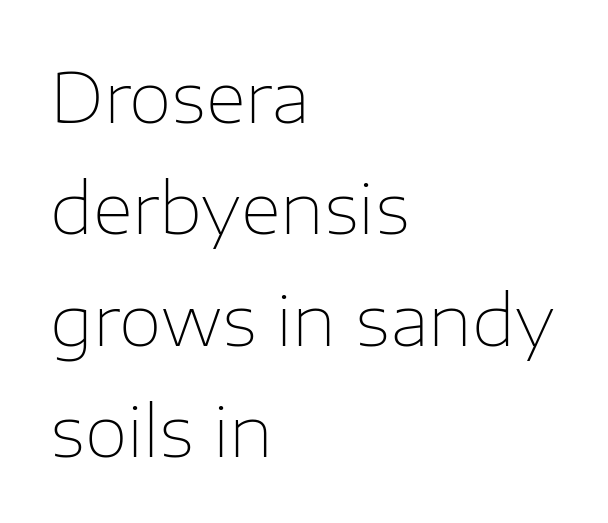
{"serif": "no", "italic": "no", "bold": "no", "weight": "thin", "width": "normal", "stroke_contrast": "low", "x_height": "medium", "monospaced": "no", "underline": "no", "align": "left", "line_spacing": "normal", "line_spacing_ratio": 1.59, "letter_spacing": "normal", "letter_spacing_em": 0.0, "glyph_px": 70}
